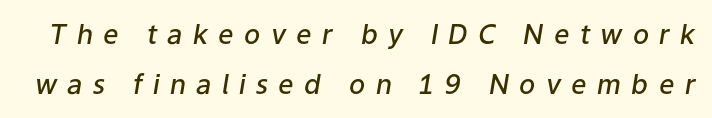
The typography opts for an oblique posture over an upright one. Typographic density is moderately raised because the face is semibold. Words float on clear page, feet unadorned. The letters are spread apart with noticeably loose tracking.
